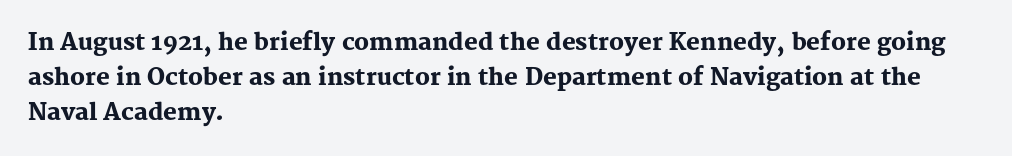
Q: Is the text bold? A: Yes.
Q: Is the text italic (slanted)? A: No, it is upright.
Q: Is the text underlined? A: No.
Q: How is the paragraph aligned? A: Left-aligned.
Q: Is the spacing between letters normal or unusually wide? A: Normal.
Q: Is the spacing between lines tight, normal or loose? A: Normal.
